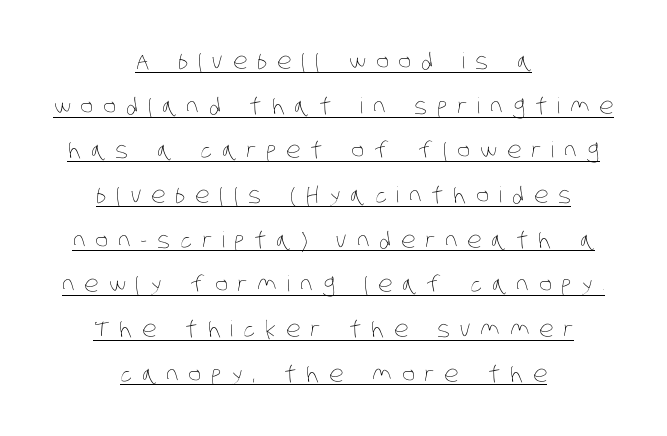
{"bold": "no", "underline": "yes", "align": "center", "line_spacing": "loose", "line_spacing_ratio": 2.03, "letter_spacing": "wide", "letter_spacing_em": 0.45, "glyph_px": 22}
